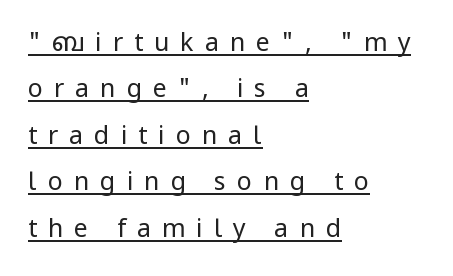
Q: Is the text bold? A: No.
Q: Is the text italic (slanted)? A: No, it is upright.
Q: Is the text underlined? A: Yes.
Q: How is the paragraph aligned? A: Left-aligned.
Q: Is the spacing between letters normal or unusually wide? A: Unusually wide.
